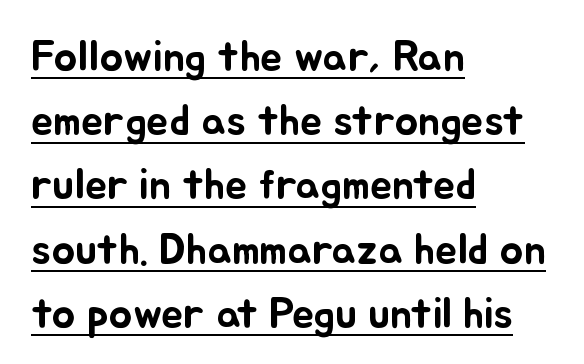
{"italic": "no", "width": "normal", "stroke_contrast": "low", "x_height": "small", "monospaced": "no", "underline": "yes", "align": "left", "line_spacing": "normal", "line_spacing_ratio": 1.46, "letter_spacing": "normal", "letter_spacing_em": 0.0, "glyph_px": 44}
